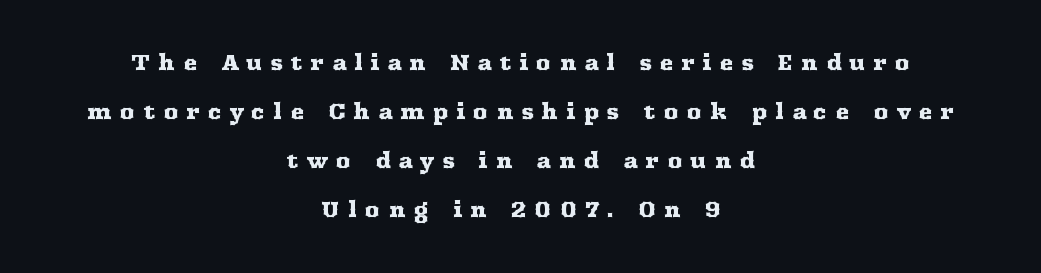
Short note: letters widely spaced. How would I describe the line gaps? Wide and relaxed. The lettering holds an erect, upright posture throughout. The passage shown is not underscored anywhere. In CSS terms this would be text-align: center.
